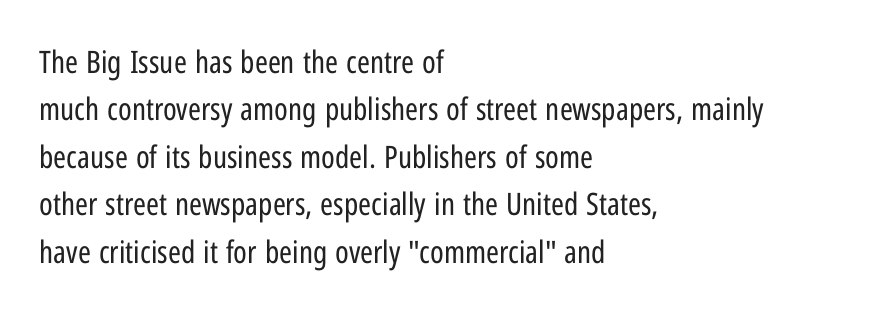
The image shows 31 px regular-weight, condensed sans-serif type, upright; set left-aligned, normal line spacing (1.53x), normal letter spacing, not underlined; low stroke contrast and a medium x-height.
